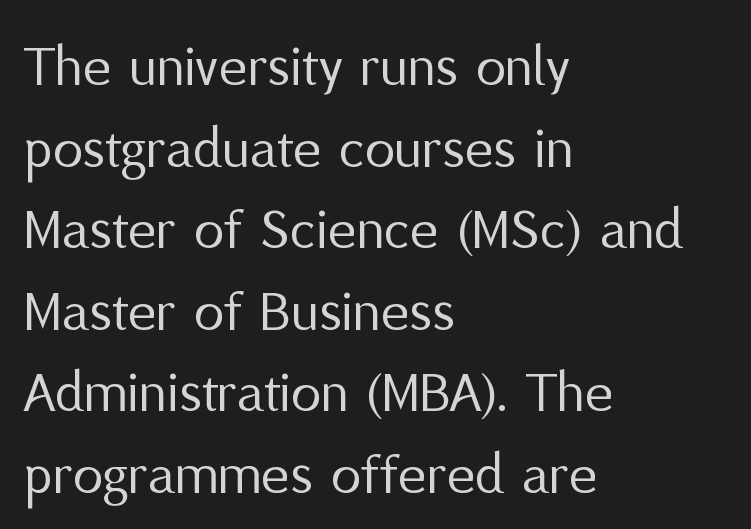
Each word holds together tightly as a unit, with standard inter-letter gaps. The specimen omits any rule beneath the text block's lines. The passage shown is typeset with a sans-serif family. The font sits on the lighter half of the weight spectrum, regular included. This sample has the flowing, uneven cadence of proportional lettering. Reading down the block, your eye returns to a fixed left position each line.
